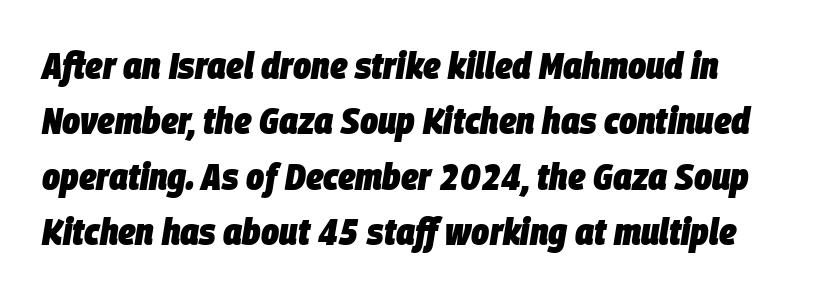
Q: Is the text bold? A: Yes.
Q: Is the text italic (slanted)? A: Yes, it leans right by about 9 degrees.
Q: Is the text underlined? A: No.
Q: How is the paragraph aligned? A: Left-aligned.
Q: Is the spacing between letters normal or unusually wide? A: Normal.
Q: Is the spacing between lines tight, normal or loose? A: Normal.
Q: Width (condensed, normal, or wide)? A: Condensed.
Q: Stroke contrast? A: Low.
Q: x-height? A: Large.
Q: Monospaced? A: No.
